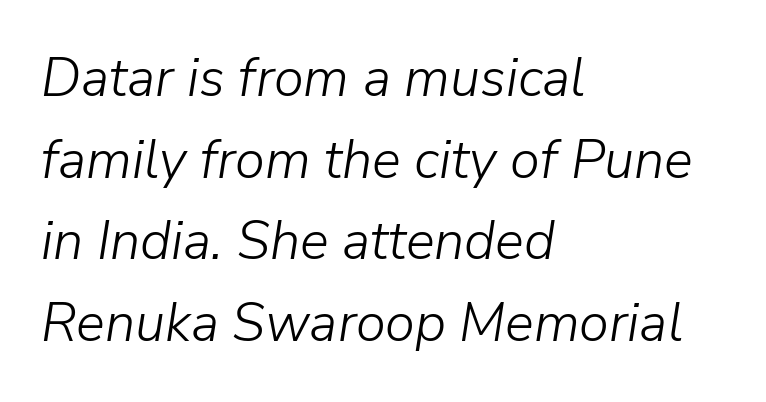
The image shows 54 px light type, italic (leaning right); set left-aligned, normal line spacing (1.51x), normal letter spacing, not underlined; low stroke contrast and a medium x-height.
